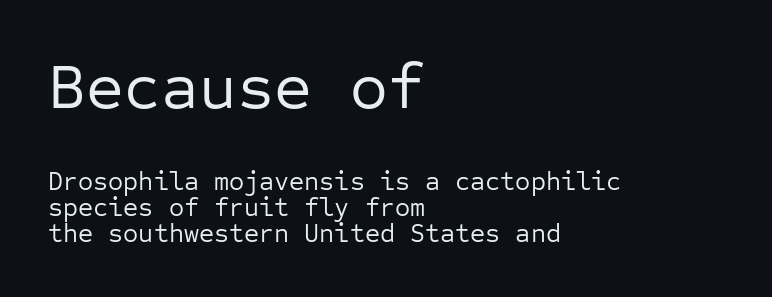
Unmarked baselines from the first word to the last. Where is the straight margin? On the left. This sample uses an upright cut, with every glyph sitting square on the baseline. The face used here is rendered with its standard letterfit. Spacing verdict: monospaced, one width for all characters.
